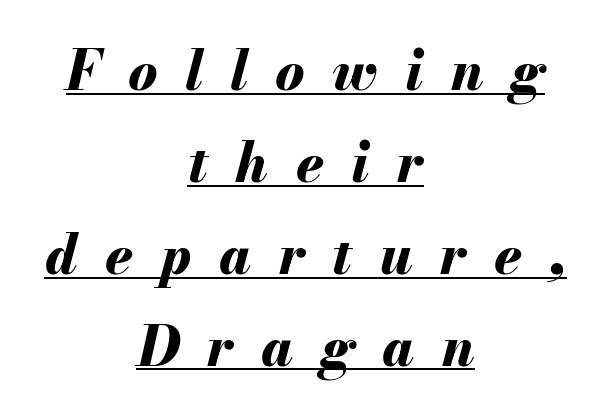
The image shows 55 px bold type, italic (leaning right); set centered, normal line spacing (1.67x), unusually wide letter spacing (+0.5 em), underlined; medium stroke contrast and a small x-height.
